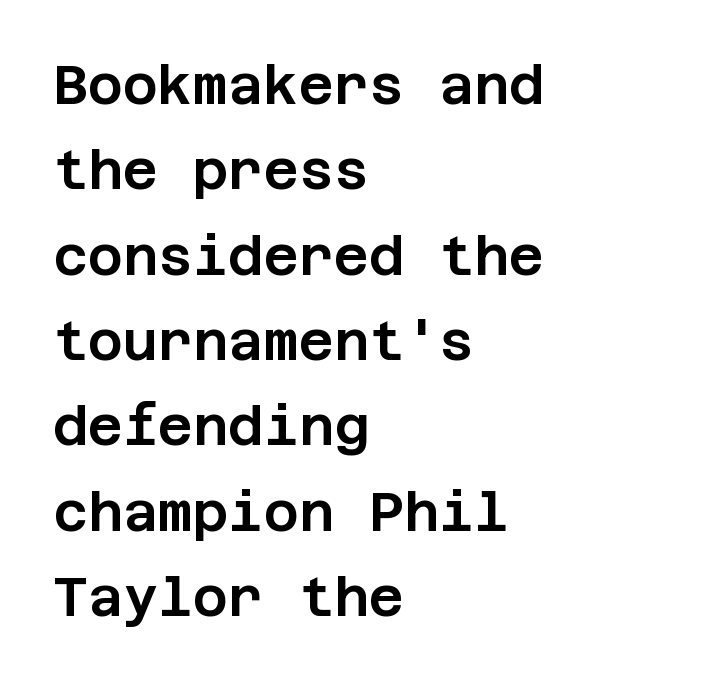
Q: Is the text italic (slanted)? A: No, it is upright.
Q: Is the typeface a serif or a sans-serif typeface? A: Sans-serif.
Q: Is the text underlined? A: No.
Q: How is the paragraph aligned? A: Left-aligned.
Q: Is the spacing between letters normal or unusually wide? A: Normal.
Q: Is the spacing between lines tight, normal or loose? A: Normal.
Q: Width (condensed, normal, or wide)? A: Normal.
Q: Stroke contrast? A: Low.
Q: x-height? A: Large.
